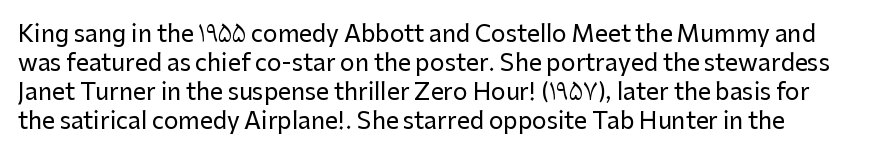
The image shows 23 px text type, upright; set normal line spacing (1.26x), normal letter spacing, not underlined.
